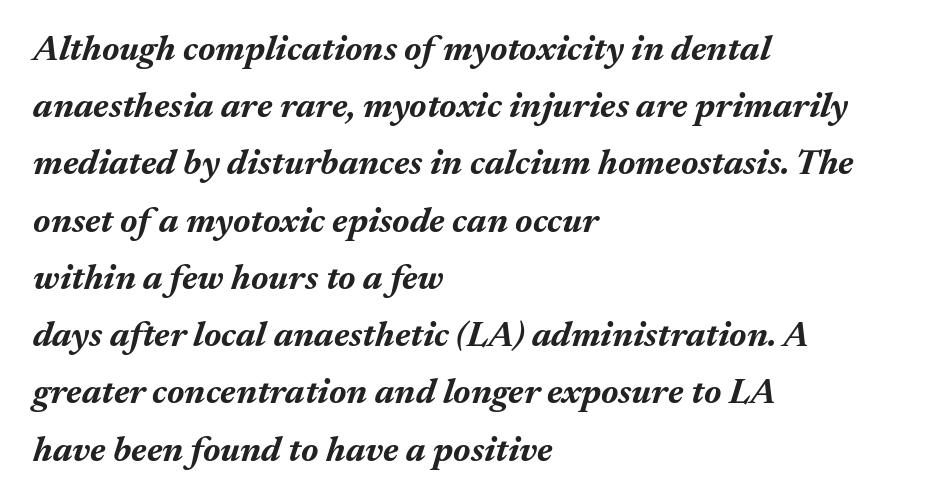
{"italic": "yes", "lean": "right", "slant_degrees": 17, "bold": "yes", "weight": "bold", "width": "normal", "stroke_contrast": "medium", "x_height": "medium", "monospaced": "no", "underline": "no", "align": "left", "line_spacing": "normal", "line_spacing_ratio": 1.59, "letter_spacing": "normal", "letter_spacing_em": 0.0, "glyph_px": 36}
